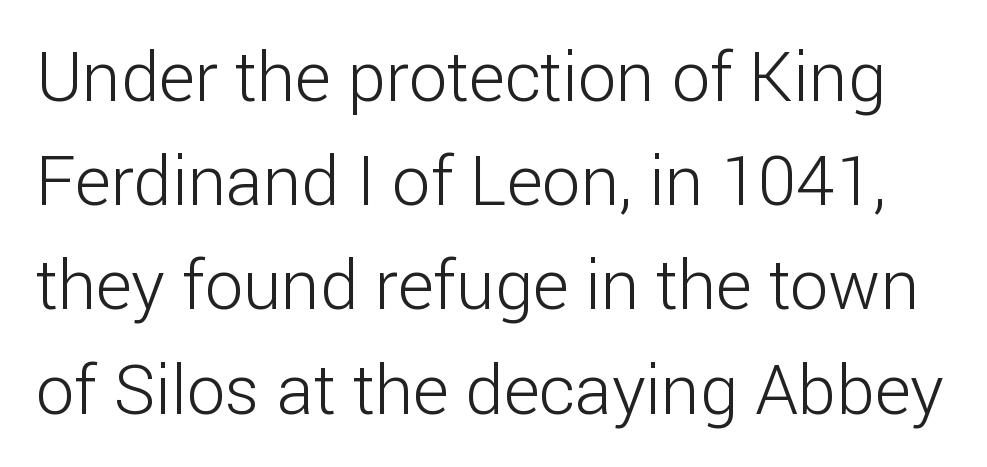
{"serif": "no", "italic": "no", "bold": "no", "weight": "light", "width": "normal", "stroke_contrast": "low", "x_height": "medium", "monospaced": "no", "underline": "no", "line_spacing": "normal", "line_spacing_ratio": 1.51, "letter_spacing": "normal", "letter_spacing_em": 0.0, "glyph_px": 69}
